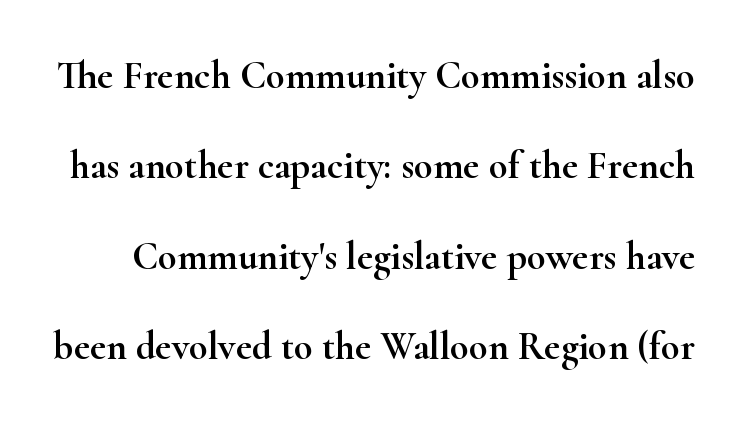
Q: Is the text italic (slanted)? A: No, it is upright.
Q: Is the typeface a serif or a sans-serif typeface? A: Serif.
Q: Is the text underlined? A: No.
Q: Is the spacing between letters normal or unusually wide? A: Normal.
Q: Is the spacing between lines tight, normal or loose? A: Loose.
Q: Width (condensed, normal, or wide)? A: Wide.
Q: Stroke contrast? A: High.
Q: x-height? A: Small.
Q: Monospaced? A: No.
